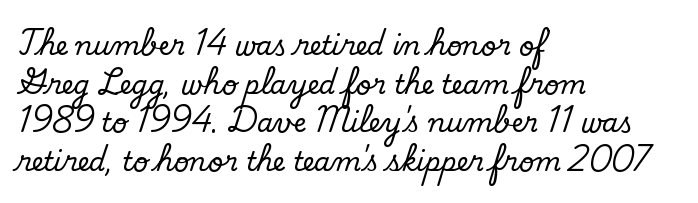
The passage shown stacks its lines at a standard gap. Underline: absent. The typesetter chose a ragged-right arrangement here. Weight class: somewhere from thin through regular.
